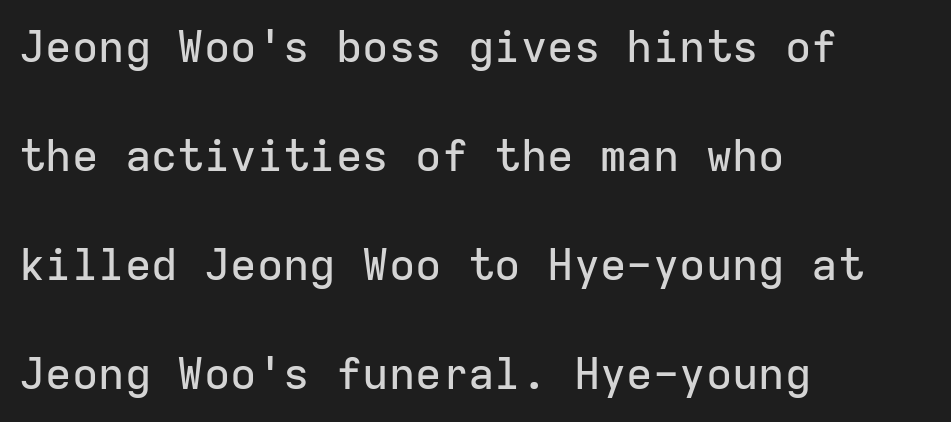
{"serif": "no", "italic": "no", "width": "normal", "stroke_contrast": "low", "x_height": "medium", "monospaced": "yes", "underline": "no", "align": "left", "line_spacing": "loose", "line_spacing_ratio": 2.48, "letter_spacing": "normal", "letter_spacing_em": 0.0, "glyph_px": 44}
